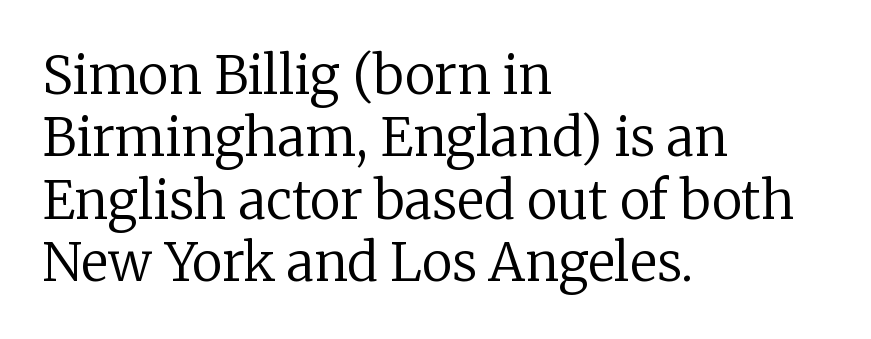
The image shows 52 px regular-weight serif type, upright; set left-aligned, line spacing 1.2x, normal letter spacing, not underlined; low stroke contrast and a medium x-height.
